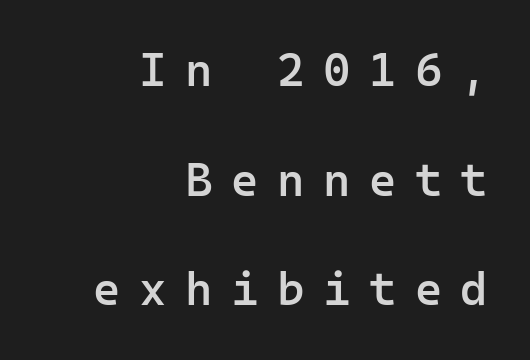
The letters march in equal steps, a hallmark of fixed-pitch type. The passage shown stacks its lines with a broad gap. The letters carry no serifs — their stems end cleanly without finishing strokes. Stroke thickness is moderately raised; the sample reads as semibold. Letters rest on an invisible, unmarked baseline. In CSS terms this would be text-align: right.
